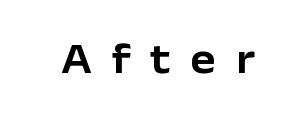
{"serif": "no", "italic": "no", "width": "normal", "stroke_contrast": "low", "x_height": "medium", "monospaced": "no", "underline": "no", "letter_spacing": "wide", "letter_spacing_em": 0.46, "glyph_px": 43}
